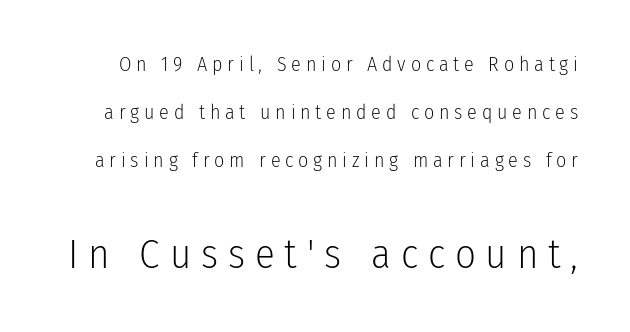
Q: Is the text bold? A: No.
Q: Is the text italic (slanted)? A: No, it is upright.
Q: Is the typeface a serif or a sans-serif typeface? A: Sans-serif.
Q: Is the text underlined? A: No.
Q: Is the spacing between letters normal or unusually wide? A: Unusually wide.
Q: Is the spacing between lines tight, normal or loose? A: Loose.
Q: Which block of text is set in a larger size, the first (top) or the second (bottom)? A: The second (bottom) one.
Q: Width (condensed, normal, or wide)? A: Condensed.
Q: Stroke contrast? A: Low.
Q: x-height? A: Medium.
Q: Monospaced? A: No.
